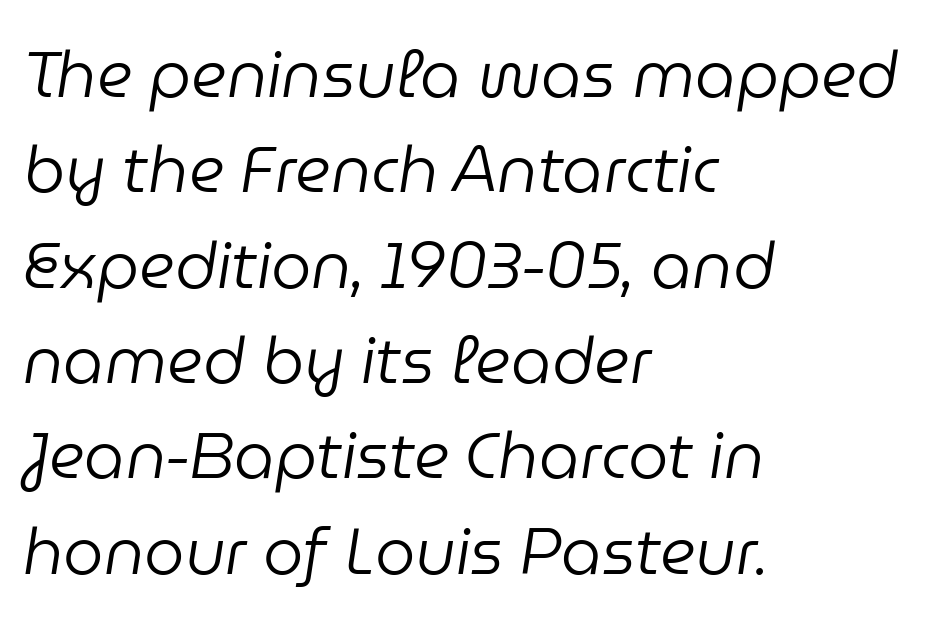
The font is comparable to plain body text, perhaps lighter. Is the type slanted? Yes — the strokes lean at a clear angle. Is this a fixed-width face? No — the glyphs have proportional, varying widths. Words float on clear page, feet unadorned. Characters follow at the spacing the type designer built in.
